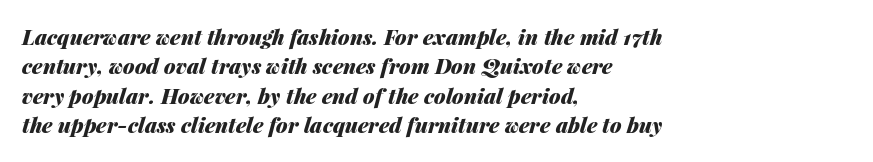
{"italic": "yes", "lean": "right", "slant_degrees": 14, "bold": "yes", "underline": "no", "align": "left", "line_spacing": "normal", "line_spacing_ratio": 1.4, "letter_spacing": "normal", "letter_spacing_em": 0.0, "glyph_px": 21}
